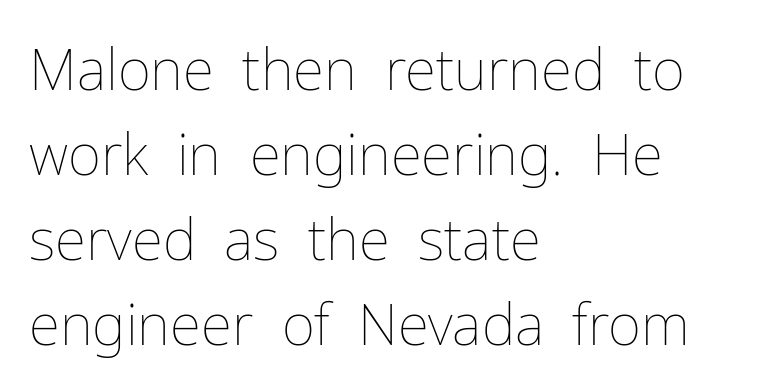
The image shows 57 px thin type, upright; set left-aligned, normal line spacing (1.49x), normal letter spacing, not underlined; low stroke contrast and a medium x-height.
